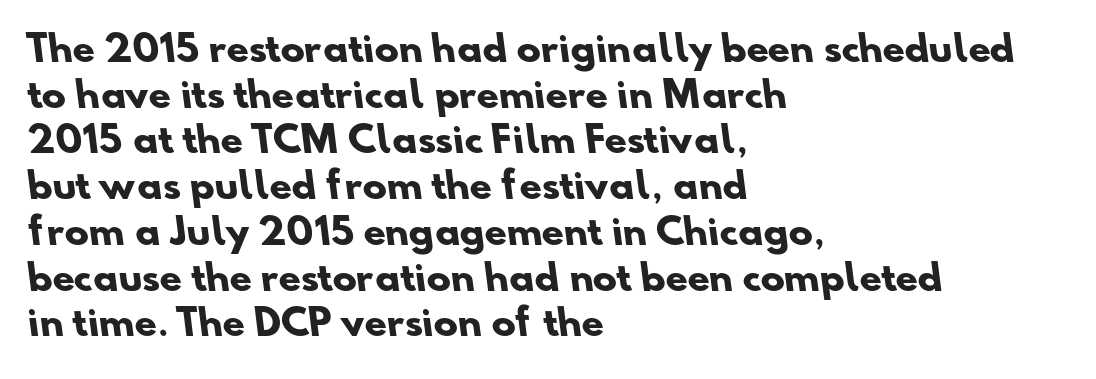
Nobody drew a line under any word here. All the whitespace from short lines collects on the right. The characters display no serif detailing; their extremities are plain. These lines carry a lot of weight — the face is fully bold. Vertically, the passage feels balanced, rows spaced as you'd expect.
